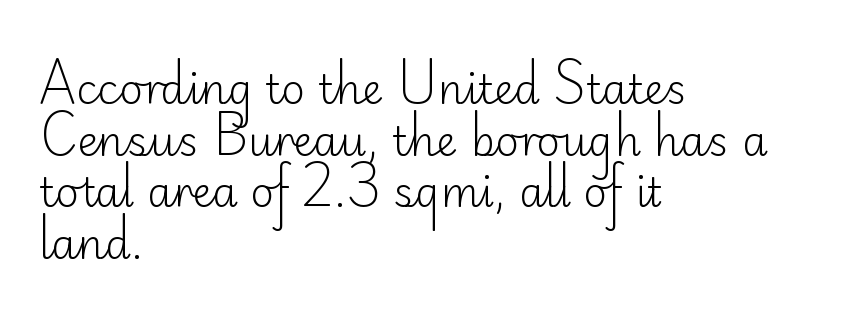
The image shows 41 px light sans-serif type, upright; set left-aligned, normal line spacing (1.26x), normal letter spacing, not underlined; low stroke contrast and a small x-height.
